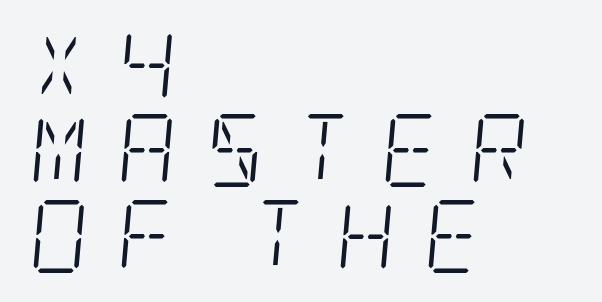
Q: Is the text bold? A: No.
Q: Is the text italic (slanted)? A: Yes, it leans right by about 5 degrees.
Q: Is the typeface a serif or a sans-serif typeface? A: Serif.
Q: Is the text underlined? A: No.
Q: How is the paragraph aligned? A: Left-aligned.
Q: Is the spacing between letters normal or unusually wide? A: Unusually wide.
Q: Width (condensed, normal, or wide)? A: Condensed.
Q: Stroke contrast? A: Low.
Q: x-height? A: Large.
